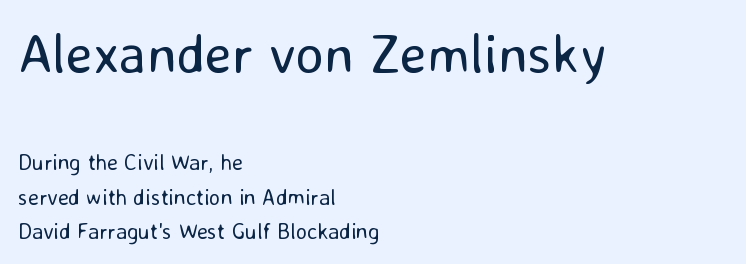
The image shows 55 px regular-weight sans-serif type, upright; set left-aligned, normal line spacing (1.57x), normal letter spacing, not underlined; the first (top) block is 2.5x larger; low stroke contrast and a medium x-height.
